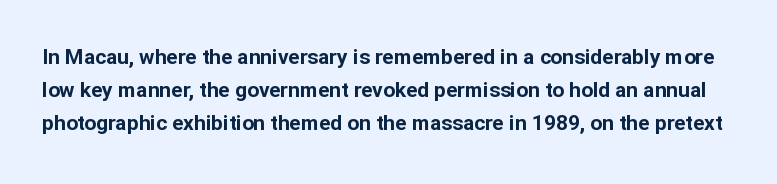
Thick stems and heavy bowls — unmistakably bold. The passage shown is not underscored anywhere. A typesetter would call this zero additional tracking. It's the straight-up-and-down kind of type. The leading is moderate, giving the passage an even texture.
